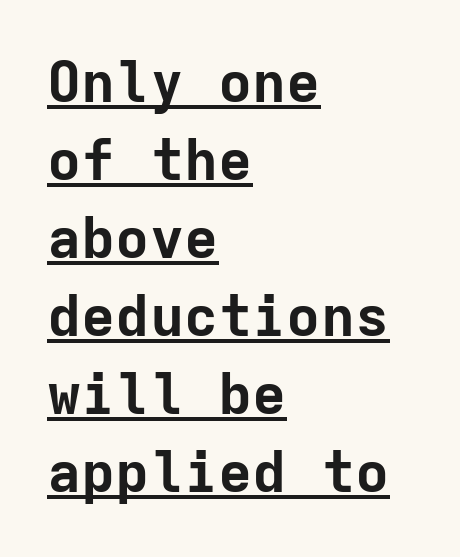
The image shows 57 px bold sans-serif type, upright, monospaced; set left-aligned, normal line spacing (1.37x), normal letter spacing, underlined; low stroke contrast and a medium x-height.
